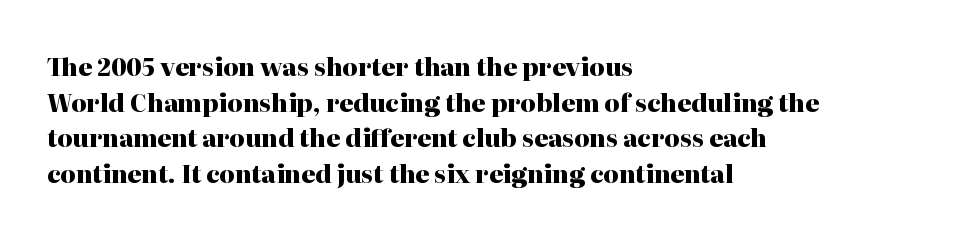
Q: Is the text bold? A: Yes.
Q: Is the text italic (slanted)? A: No, it is upright.
Q: Is the text underlined? A: No.
Q: How is the paragraph aligned? A: Left-aligned.
Q: Is the spacing between letters normal or unusually wide? A: Normal.
Q: Is the spacing between lines tight, normal or loose? A: Normal.
